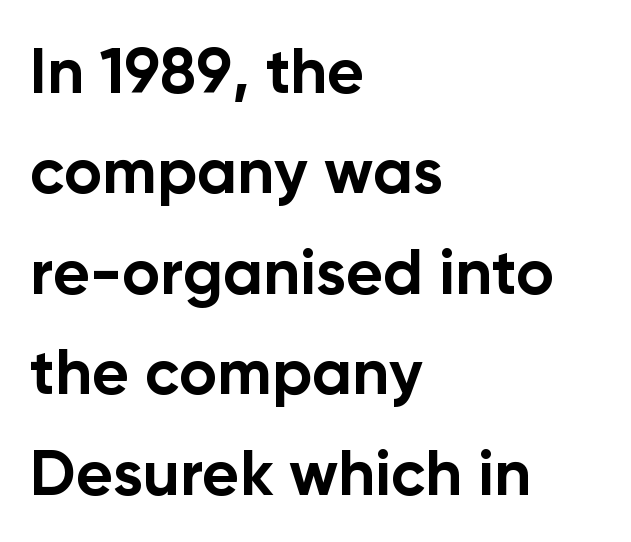
The font family rendered here belongs to the sans-serif group. This sample has the flowing, uneven cadence of proportional lettering. Every letter is thick-stroked: bold, no question. This sample keeps an unexceptional amount of space between lines. Any mark beneath the type? The region is blank.
